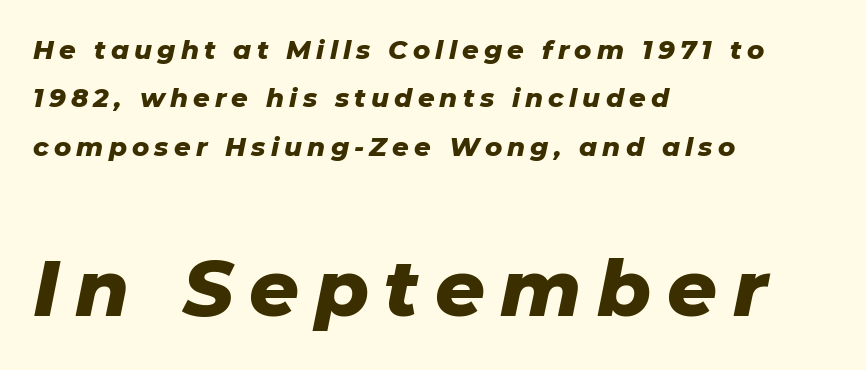
{"italic": "yes", "lean": "right", "slant_degrees": 11, "bold": "yes", "weight": "heavy", "width": "normal", "stroke_contrast": "low", "x_height": "medium", "monospaced": "no", "underline": "no", "align": "left", "line_spacing_ratio": 1.86, "letter_spacing": "wide", "letter_spacing_em": 0.2, "larger_block": "second", "size_ratio": 3.0, "glyph_px": 78}
